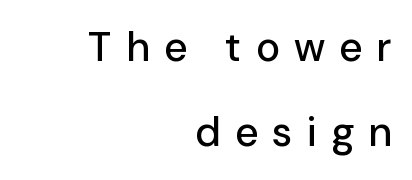
{"serif": "no", "italic": "no", "width": "normal", "stroke_contrast": "low", "x_height": "medium", "monospaced": "no", "underline": "no", "align": "right", "line_spacing": "loose", "line_spacing_ratio": 2.08, "letter_spacing": "wide", "letter_spacing_em": 0.35, "glyph_px": 41}
